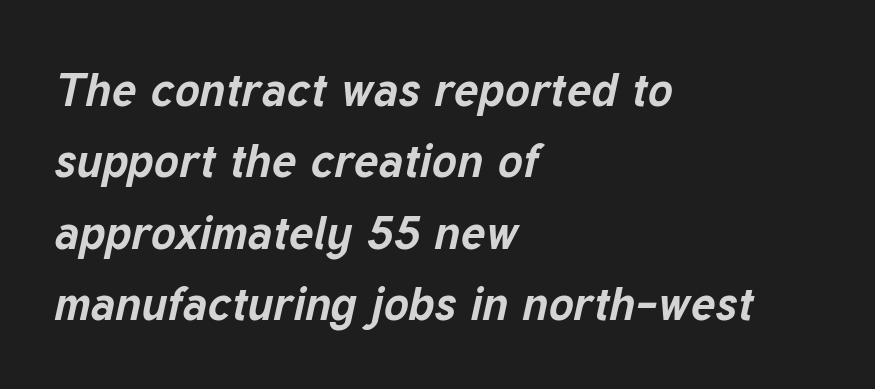
Letters rest on an invisible, unmarked baseline. Caption: bold face, heavy strokes. Slant detected: the letters are inclined. If you measured baseline to baseline, you'd find a middling distance.
